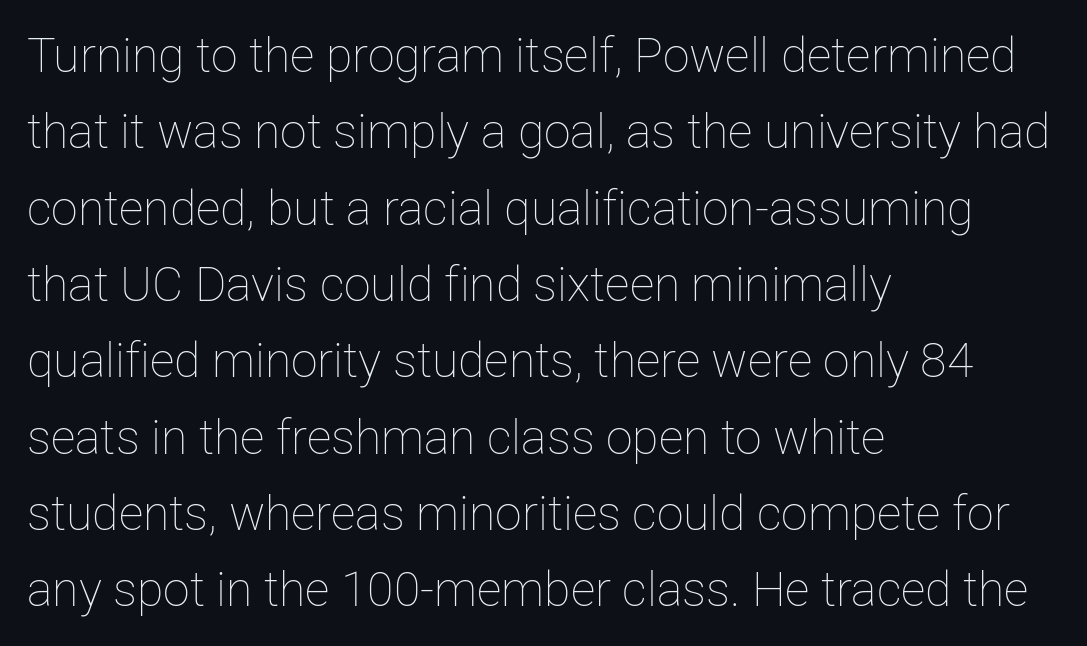
Q: Is the text bold? A: No.
Q: Is the text italic (slanted)? A: No, it is upright.
Q: Is the text underlined? A: No.
Q: How is the paragraph aligned? A: Left-aligned.
Q: Is the spacing between letters normal or unusually wide? A: Normal.
Q: Is the spacing between lines tight, normal or loose? A: Normal.
Q: Width (condensed, normal, or wide)? A: Normal.
Q: Stroke contrast? A: Low.
Q: x-height? A: Medium.
Q: Monospaced? A: No.
